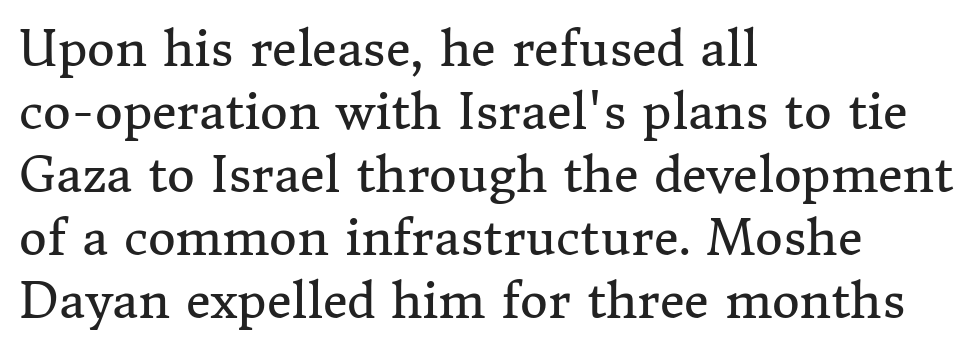
Q: Is the text bold? A: No.
Q: Is the text italic (slanted)? A: No, it is upright.
Q: Is the typeface a serif or a sans-serif typeface? A: Serif.
Q: Is the text underlined? A: No.
Q: How is the paragraph aligned? A: Left-aligned.
Q: Is the spacing between letters normal or unusually wide? A: Normal.
Q: Is the spacing between lines tight, normal or loose? A: Normal.
Q: Width (condensed, normal, or wide)? A: Normal.
Q: Stroke contrast? A: Medium.
Q: x-height? A: Medium.
Q: Monospaced? A: No.
